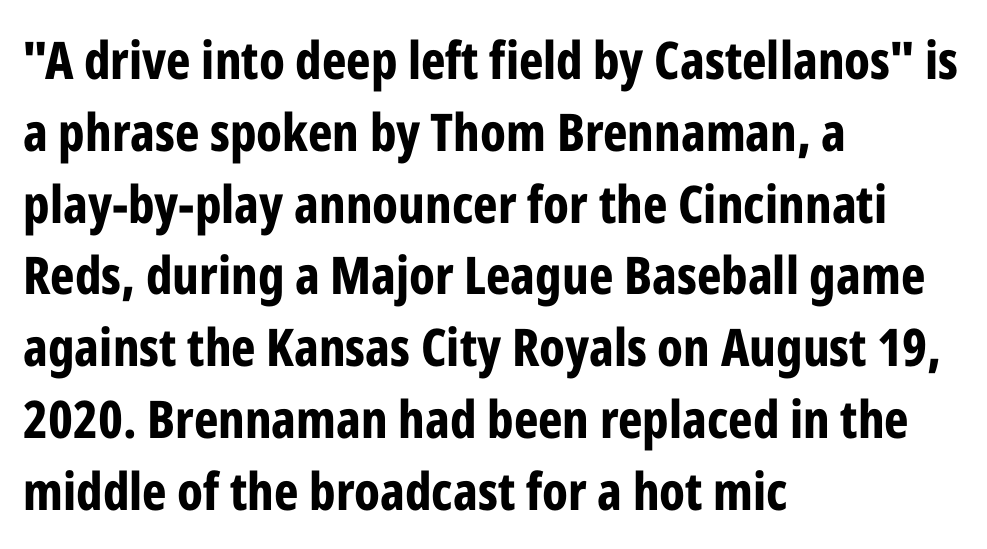
{"serif": "no", "italic": "no", "bold": "yes", "weight": "bold", "width": "condensed", "stroke_contrast": "low", "x_height": "medium", "monospaced": "no", "underline": "no", "align": "left", "line_spacing": "normal", "line_spacing_ratio": 1.38, "letter_spacing": "normal", "letter_spacing_em": 0.0, "glyph_px": 52}
